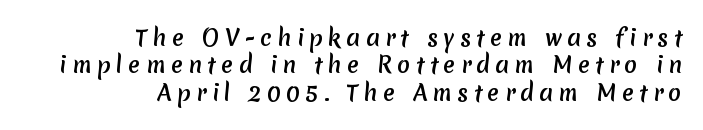
Each word looks stretched out because of the extra space between its letters. The strip under each line holds only bare page. Visually the block forms a straight wall on the right and a jagged coastline on the left.
